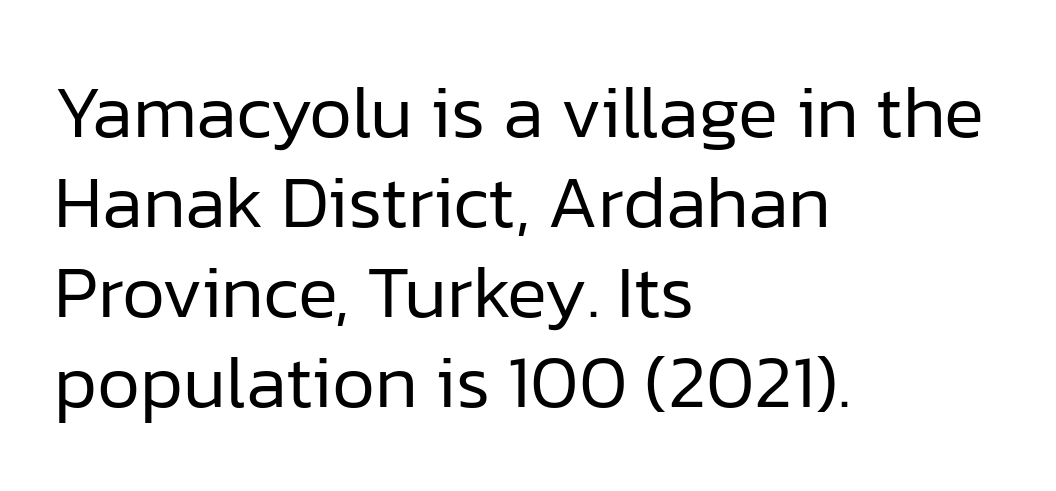
You could not count columns in this text — the font is proportionally spaced. Letters rest on an invisible, unmarked baseline. Examine the stroke ends and you'll find no serifs. The paragraph has a hard left edge and a soft right edge. Weight class: somewhere from thin through regular.
